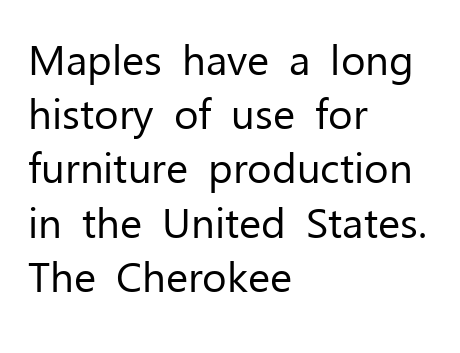
{"serif": "no", "italic": "no", "bold": "no", "weight": "regular", "width": "normal", "stroke_contrast": "low", "x_height": "medium", "monospaced": "no", "underline": "no", "align": "left", "line_spacing": "normal", "line_spacing_ratio": 1.29, "letter_spacing": "normal", "letter_spacing_em": 0.0, "glyph_px": 42}
